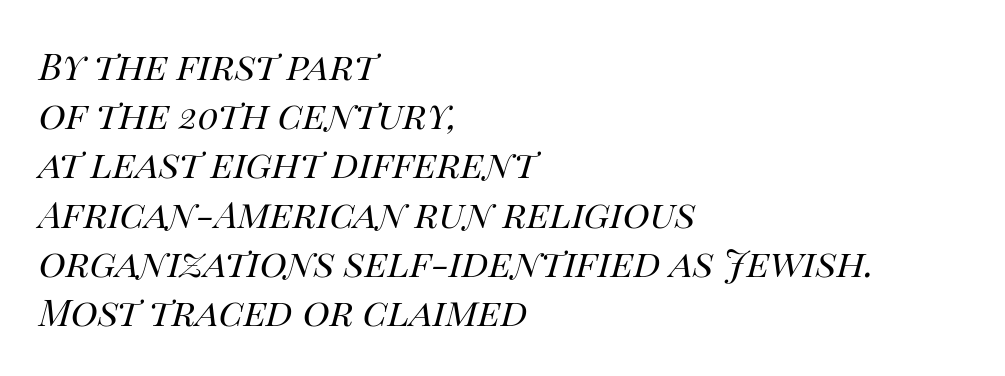
The image shows 37 px regular-weight type, italic (leaning right); set left-aligned, normal line spacing (1.33x), normal letter spacing, not underlined; high stroke contrast and a large x-height.
